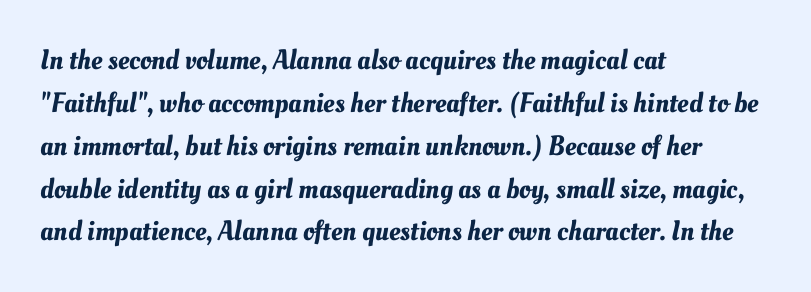
Descenders are the only things crossing below the line. What's the leading like? Ordinary, nothing unusual. Looks like regular typesetting: each glyph gets only the width it needs. Characters follow at the spacing the type designer built in. The lines in this sample share a left origin and differ only in where they stop.
